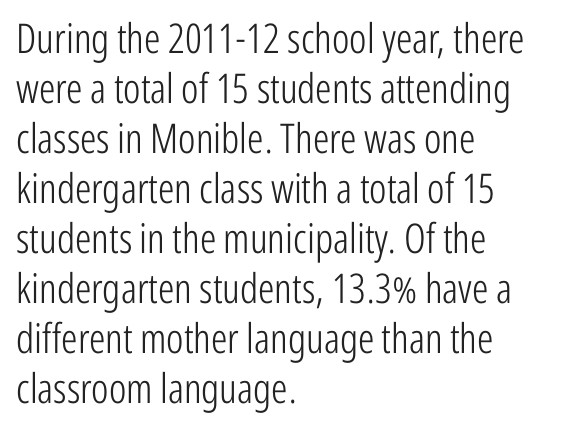
Nope, no serifs anywhere on these letters. Glance below the letters and you will spot only blank space. Here the designer chose a conventional face with non-uniform glyph widths. Here the glyphs are tracked normally, forming tight word shapes.
